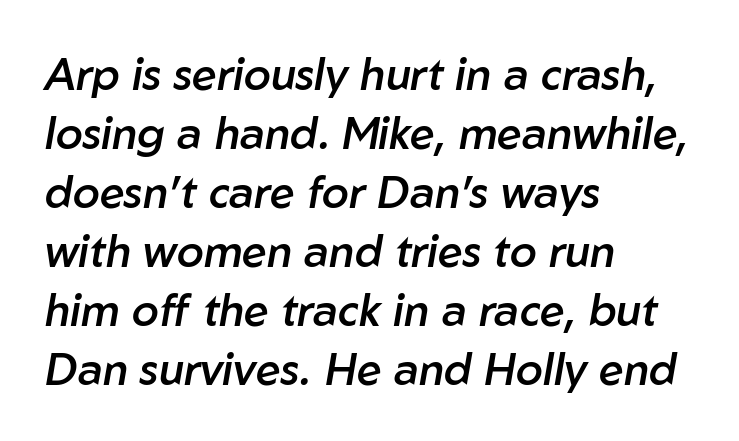
The lines are quadded left. The whole block is typeset with a tilt. Compared with typical paragraphs, the rows here are spaced about the same. There is no visible air inserted between adjacent glyphs. Underline: absent.
